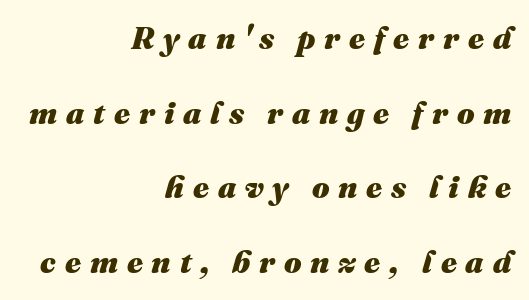
Q: Is the text bold? A: Yes.
Q: Is the text italic (slanted)? A: Yes, it leans right by about 16 degrees.
Q: Is the text underlined? A: No.
Q: How is the paragraph aligned? A: Right-aligned.
Q: Is the spacing between letters normal or unusually wide? A: Unusually wide.
Q: Is the spacing between lines tight, normal or loose? A: Loose.
Q: Width (condensed, normal, or wide)? A: Normal.
Q: Stroke contrast? A: Medium.
Q: x-height? A: Medium.
Q: Monospaced? A: No.
